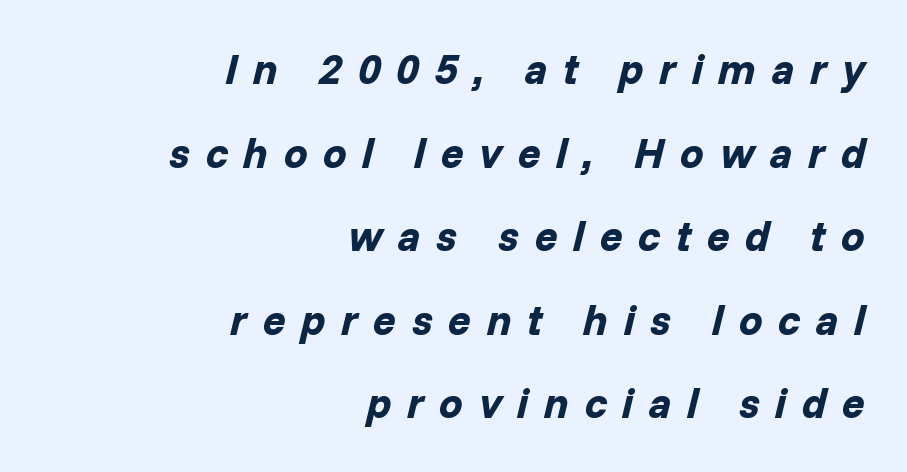
The image shows 42 px bold type, italic (leaning right); set right-aligned, loose line spacing (1.99x), unusually wide letter spacing (+0.37 em), not underlined; low stroke contrast and a medium x-height.
